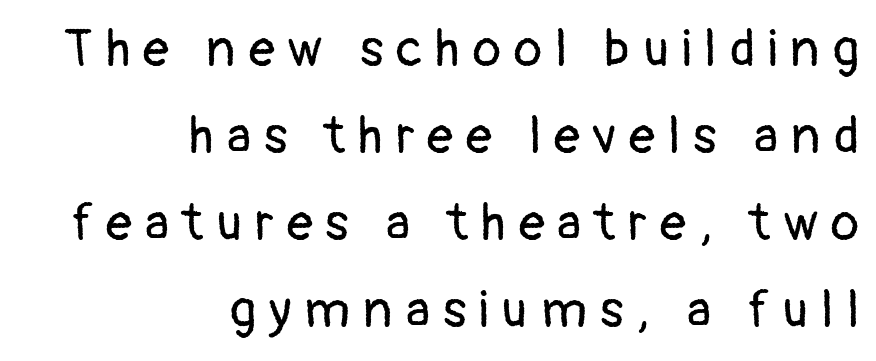
{"serif": "no", "italic": "no", "bold": "no", "weight": "regular", "width": "normal", "stroke_contrast": "low", "x_height": "medium", "monospaced": "no", "underline": "no", "align": "right", "line_spacing": "normal", "line_spacing_ratio": 1.67, "letter_spacing": "wide", "letter_spacing_em": 0.25, "glyph_px": 52}
